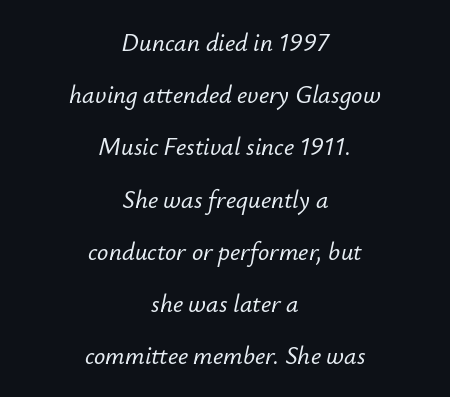
Neither beginnings nor endings align; midpoints do. Regarding leading, the lines here are spaced well apart. The gap between lines stays unmarked. The lettering tilts uniformly, giving the passage an italic look. No extra tracking has been applied to these lines.
